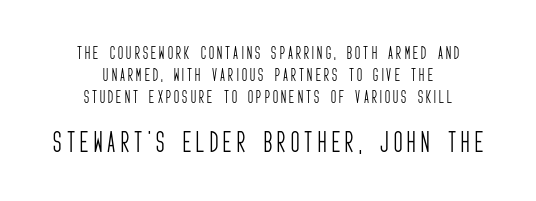
Visually the block forms a symmetrical silhouette, jagged on both flanks. Does the lettering tilt? It doesn't — this is upright. The block sitting lower on the canvas is the one with enlarged characters. A light-to-regular cut is what we see here.
